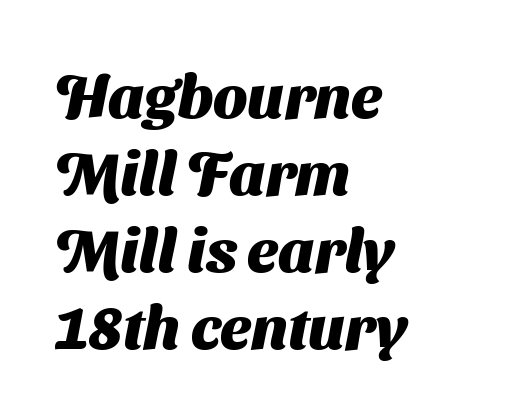
Q: Is the text bold? A: Yes.
Q: Is the typeface a serif or a sans-serif typeface? A: Sans-serif.
Q: Is the text underlined? A: No.
Q: How is the paragraph aligned? A: Left-aligned.
Q: Is the spacing between letters normal or unusually wide? A: Normal.
Q: Is the spacing between lines tight, normal or loose? A: Normal.
Q: Width (condensed, normal, or wide)? A: Normal.
Q: Stroke contrast? A: Medium.
Q: x-height? A: Medium.
Q: Monospaced? A: No.
